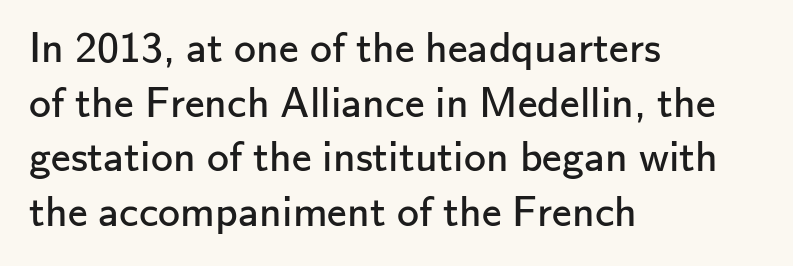
{"serif": "no", "italic": "no", "bold": "no", "weight": "regular", "width": "normal", "stroke_contrast": "low", "x_height": "small", "monospaced": "no", "underline": "no", "align": "left", "line_spacing_ratio": 1.24, "letter_spacing": "normal", "letter_spacing_em": 0.0, "glyph_px": 44}
